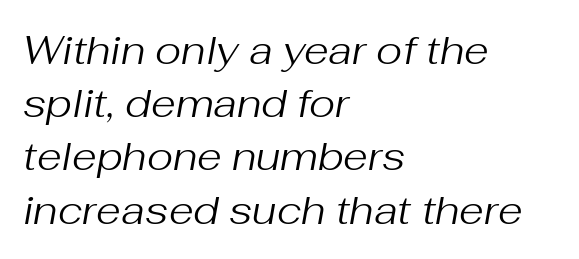
Q: Is the text bold? A: No.
Q: Is the text italic (slanted)? A: Yes, it leans right by about 10 degrees.
Q: Is the text underlined? A: No.
Q: How is the paragraph aligned? A: Left-aligned.
Q: Is the spacing between letters normal or unusually wide? A: Normal.
Q: Is the spacing between lines tight, normal or loose? A: Normal.
Q: Width (condensed, normal, or wide)? A: Normal.
Q: Stroke contrast? A: Medium.
Q: x-height? A: Medium.
Q: Monospaced? A: No.
